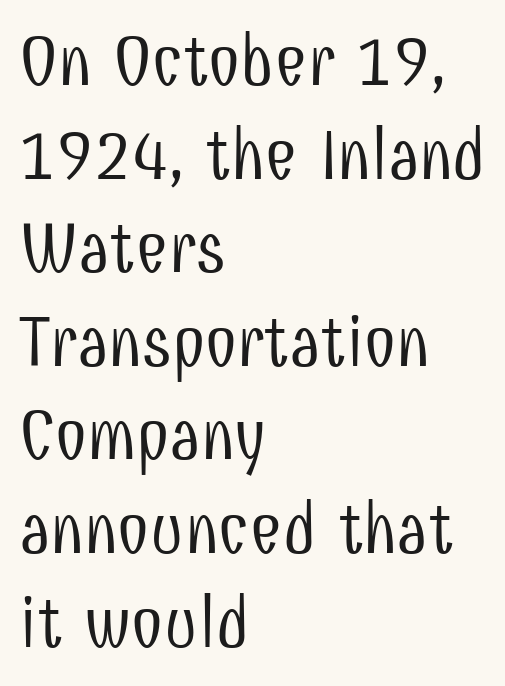
The image shows 72 px light, condensed sans-serif type, upright; set left-aligned, normal line spacing (1.3x), normal letter spacing, not underlined; low stroke contrast and a medium x-height.
